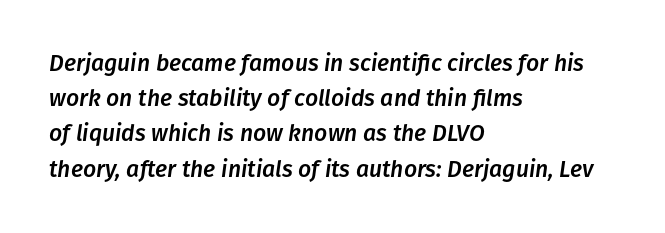
The image shows 23 px text type, italic (leaning right); set left-aligned, normal line spacing (1.53x), normal letter spacing, not underlined.
